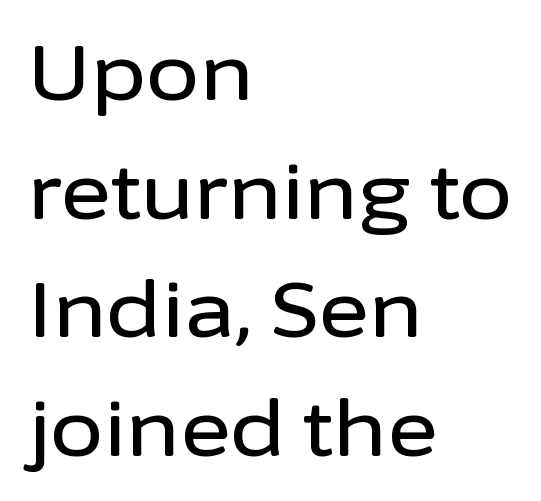
Q: Is the text italic (slanted)? A: No, it is upright.
Q: Is the typeface a serif or a sans-serif typeface? A: Sans-serif.
Q: Is the text underlined? A: No.
Q: How is the paragraph aligned? A: Left-aligned.
Q: Is the spacing between letters normal or unusually wide? A: Normal.
Q: Is the spacing between lines tight, normal or loose? A: Normal.
Q: Width (condensed, normal, or wide)? A: Normal.
Q: Stroke contrast? A: Low.
Q: x-height? A: Medium.
Q: Monospaced? A: No.
